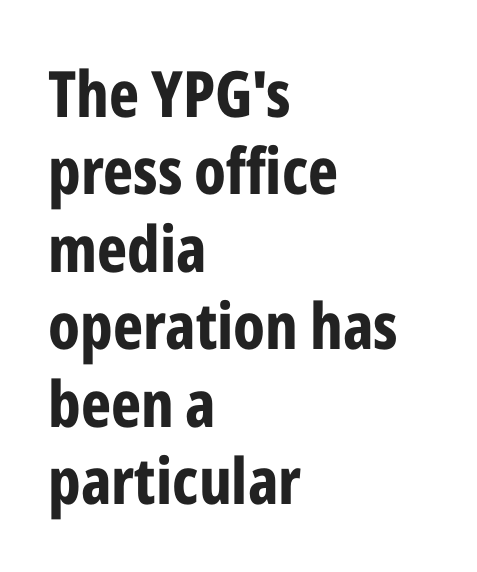
The image shows 64 px bold, condensed sans-serif type, upright; set left-aligned, line spacing 1.21x, normal letter spacing, not underlined; low stroke contrast and a medium x-height.
